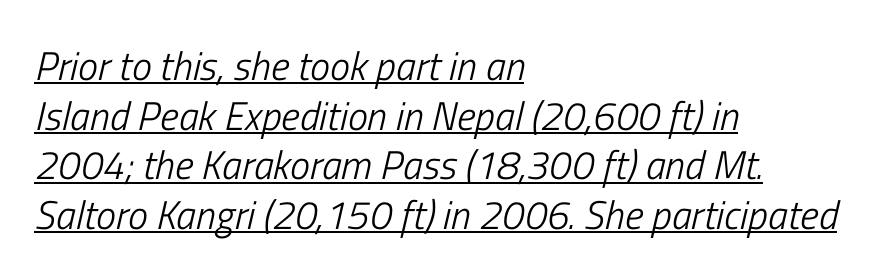
Q: Is the text bold? A: No.
Q: Is the text italic (slanted)? A: Yes, it leans right by about 13 degrees.
Q: Is the text underlined? A: Yes.
Q: How is the paragraph aligned? A: Left-aligned.
Q: Is the spacing between letters normal or unusually wide? A: Normal.
Q: Width (condensed, normal, or wide)? A: Condensed.
Q: Stroke contrast? A: Low.
Q: x-height? A: Medium.
Q: Monospaced? A: No.
